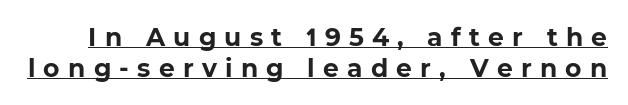
Spacing between characters has been opened up far beyond the box default. A continuous stroke trails under the words, as in a hyperlink. How heavy is the stroke? Heavy — this is a bold.
